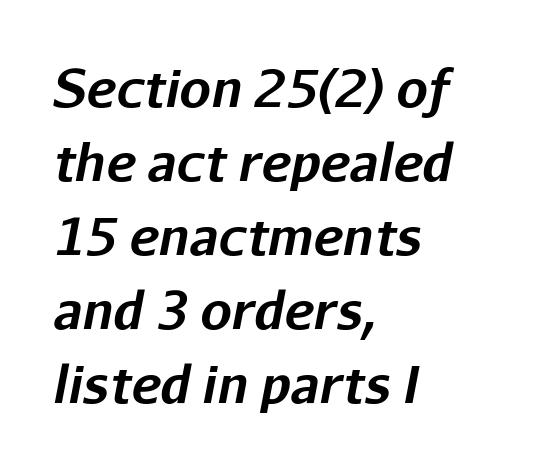
{"italic": "yes", "lean": "right", "slant_degrees": 11, "bold": "yes", "weight": "bold", "width": "normal", "stroke_contrast": "low", "x_height": "medium", "monospaced": "no", "underline": "no", "align": "left", "line_spacing": "normal", "line_spacing_ratio": 1.48, "letter_spacing": "normal", "letter_spacing_em": 0.0, "glyph_px": 50}
